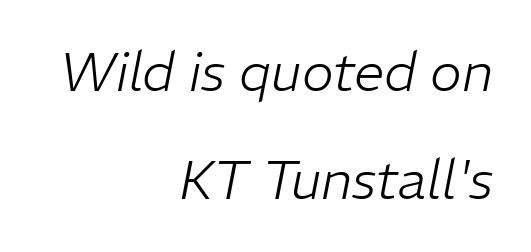
The image shows 54 px light type, italic (leaning right); set right-aligned, loose line spacing (2.0x), normal letter spacing, not underlined; low stroke contrast and a medium x-height.
